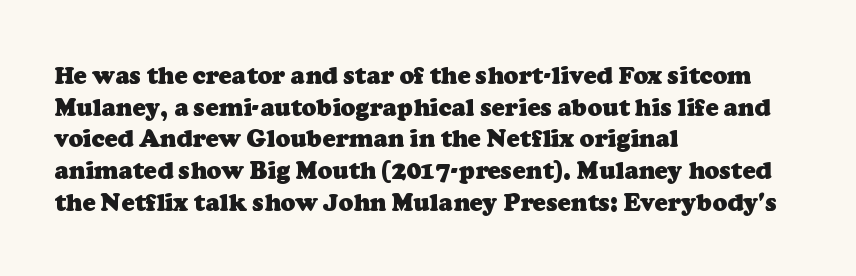
{"bold": "yes", "underline": "no", "align": "left", "line_spacing": "normal", "line_spacing_ratio": 1.32, "letter_spacing": "normal", "letter_spacing_em": 0.0, "glyph_px": 24}
